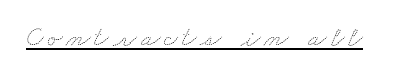
Q: Is the text bold? A: No.
Q: Is the text underlined? A: Yes.
Q: Width (condensed, normal, or wide)? A: Wide.
Q: Stroke contrast? A: Medium.
Q: x-height? A: Small.
Q: Monospaced? A: No.
